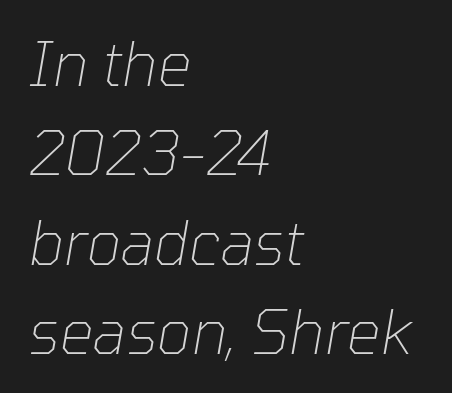
{"italic": "yes", "lean": "right", "slant_degrees": 10, "bold": "no", "weight": "thin", "width": "normal", "stroke_contrast": "low", "x_height": "medium", "monospaced": "no", "underline": "no", "align": "left", "line_spacing": "normal", "line_spacing_ratio": 1.49, "letter_spacing": "normal", "letter_spacing_em": 0.0, "glyph_px": 60}
